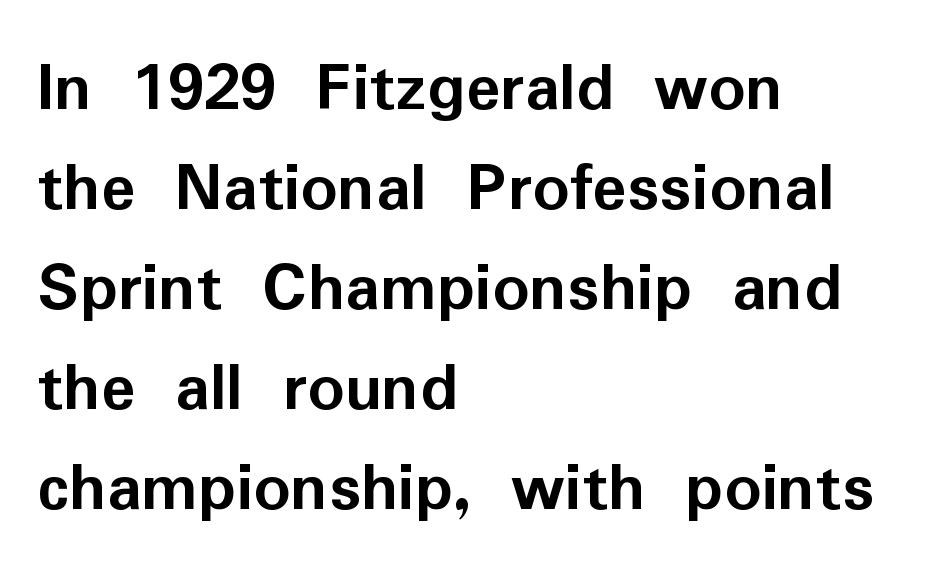
Q: Is the text bold? A: Yes.
Q: Is the text italic (slanted)? A: No, it is upright.
Q: Is the typeface a serif or a sans-serif typeface? A: Sans-serif.
Q: Is the text underlined? A: No.
Q: How is the paragraph aligned? A: Left-aligned.
Q: Is the spacing between letters normal or unusually wide? A: Normal.
Q: Is the spacing between lines tight, normal or loose? A: Normal.
Q: Width (condensed, normal, or wide)? A: Normal.
Q: Stroke contrast? A: Low.
Q: x-height? A: Medium.
Q: Monospaced? A: No.
